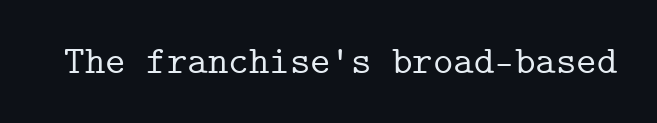
{"serif": "yes", "italic": "no", "width": "normal", "stroke_contrast": "low", "x_height": "medium", "monospaced": "yes", "underline": "no", "letter_spacing": "normal", "letter_spacing_em": 0.0, "glyph_px": 39}
